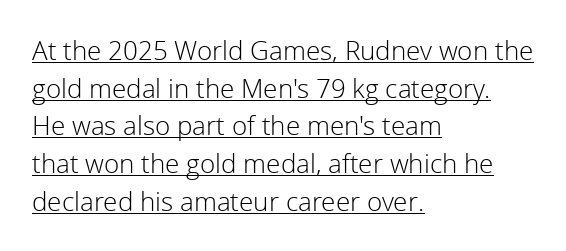
The image shows 26 px text type, upright; set left-aligned, normal line spacing (1.45x), normal letter spacing, underlined.
